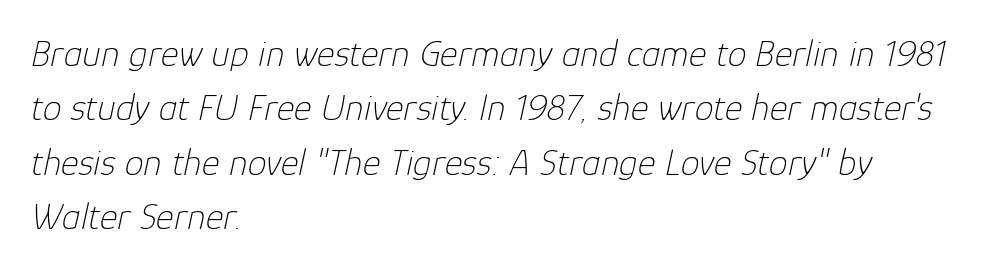
{"italic": "yes", "lean": "right", "slant_degrees": 12, "bold": "no", "weight": "thin", "width": "normal", "stroke_contrast": "low", "x_height": "medium", "monospaced": "no", "underline": "no", "align": "left", "line_spacing": "normal", "line_spacing_ratio": 1.43, "letter_spacing": "normal", "letter_spacing_em": 0.0, "glyph_px": 38}
